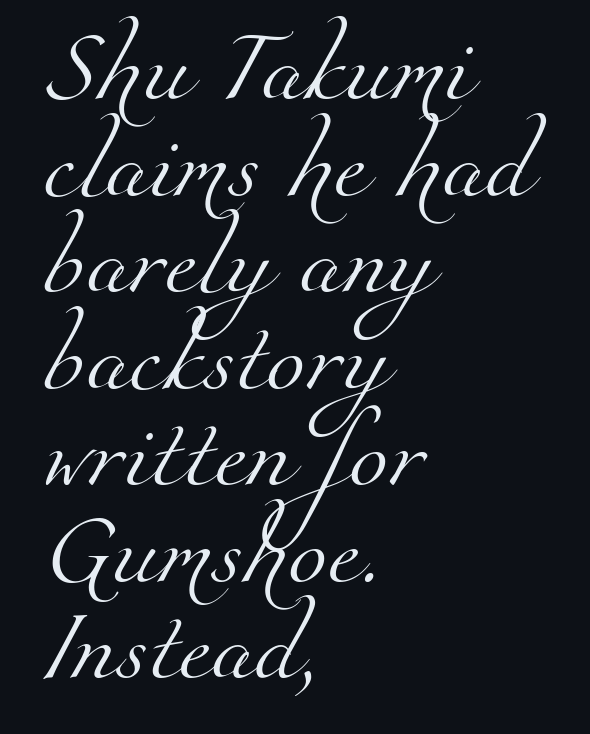
{"serif": "yes", "bold": "no", "weight": "light", "width": "normal", "stroke_contrast": "medium", "x_height": "small", "monospaced": "no", "underline": "no", "align": "left", "line_spacing": "normal", "line_spacing_ratio": 1.36, "letter_spacing": "normal", "letter_spacing_em": 0.0, "glyph_px": 71}
